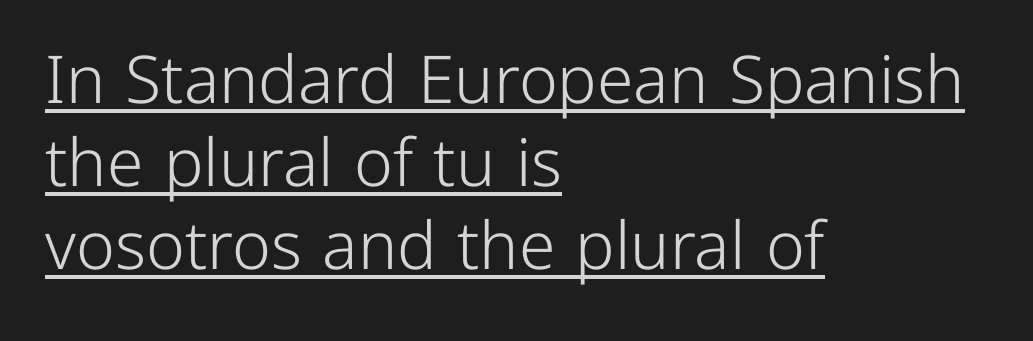
Q: Is the text bold? A: No.
Q: Is the text italic (slanted)? A: No, it is upright.
Q: Is the typeface a serif or a sans-serif typeface? A: Sans-serif.
Q: Is the text underlined? A: Yes.
Q: How is the paragraph aligned? A: Left-aligned.
Q: Is the spacing between letters normal or unusually wide? A: Normal.
Q: Is the spacing between lines tight, normal or loose? A: Normal.
Q: Width (condensed, normal, or wide)? A: Normal.
Q: Stroke contrast? A: Low.
Q: x-height? A: Medium.
Q: Monospaced? A: No.
